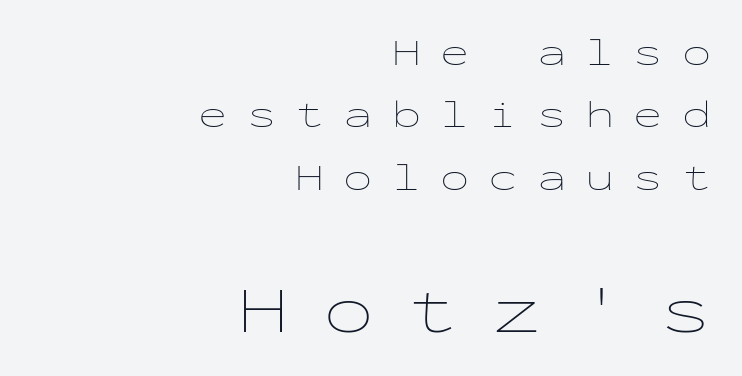
Q: Is the text bold? A: No.
Q: Is the text italic (slanted)? A: No, it is upright.
Q: Is the text underlined? A: No.
Q: How is the paragraph aligned? A: Right-aligned.
Q: Is the spacing between letters normal or unusually wide? A: Unusually wide.
Q: Is the spacing between lines tight, normal or loose? A: Normal.
Q: Which block of text is set in a larger size, the first (top) or the second (bottom)? A: The second (bottom) one.
Q: Width (condensed, normal, or wide)? A: Wide.
Q: Stroke contrast? A: Low.
Q: x-height? A: Medium.
Q: Monospaced? A: Yes.
